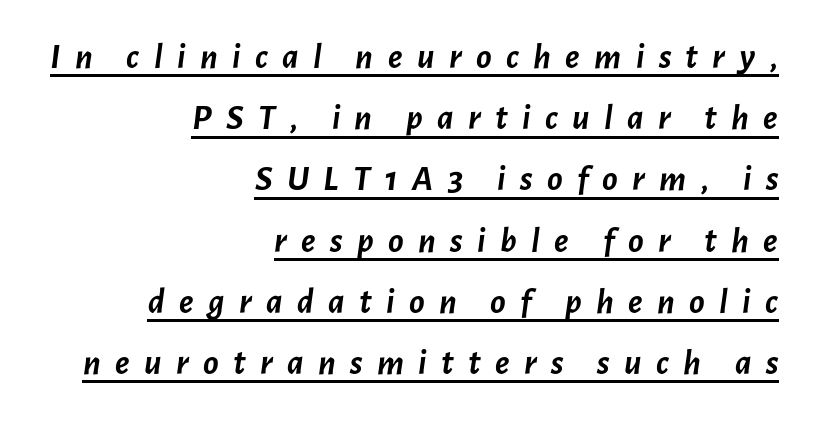
The image shows 36 px semibold type, italic (leaning right); set right-aligned, normal line spacing (1.7x), unusually wide letter spacing (+0.4 em), underlined; low stroke contrast and a medium x-height.
